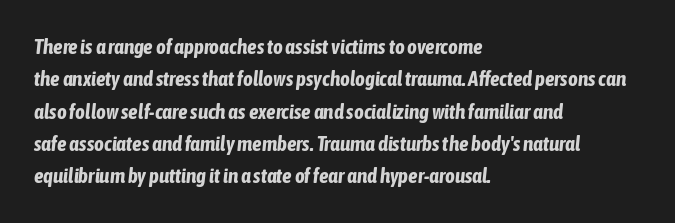
{"italic": "yes", "lean": "right", "slant_degrees": 6, "bold": "yes", "underline": "no", "align": "left", "line_spacing": "normal", "line_spacing_ratio": 1.54, "letter_spacing": "normal", "letter_spacing_em": 0.0, "glyph_px": 21}
